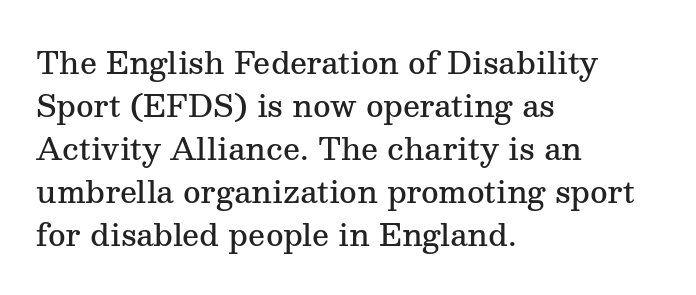
{"serif": "yes", "italic": "no", "bold": "semi", "weight": "semibold", "width": "normal", "stroke_contrast": "medium", "x_height": "medium", "monospaced": "no", "underline": "no", "align": "left", "line_spacing": "normal", "line_spacing_ratio": 1.43, "letter_spacing": "normal", "letter_spacing_em": 0.0, "glyph_px": 30}
